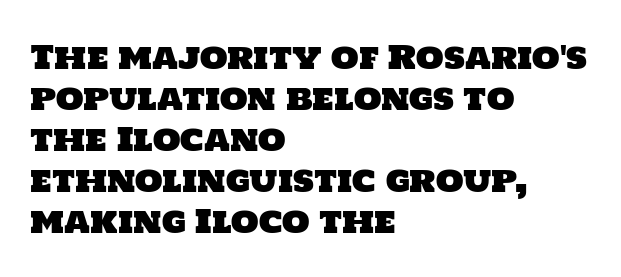
Q: Is the typeface a serif or a sans-serif typeface? A: Sans-serif.
Q: Is the text underlined? A: No.
Q: How is the paragraph aligned? A: Left-aligned.
Q: Is the spacing between letters normal or unusually wide? A: Normal.
Q: Is the spacing between lines tight, normal or loose? A: Normal.
Q: Width (condensed, normal, or wide)? A: Normal.
Q: Stroke contrast? A: Low.
Q: x-height? A: Large.
Q: Monospaced? A: No.
